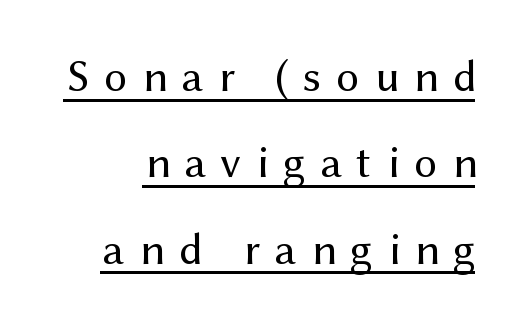
Q: Is the text bold? A: No.
Q: Is the text italic (slanted)? A: No, it is upright.
Q: Is the typeface a serif or a sans-serif typeface? A: Sans-serif.
Q: Is the text underlined? A: Yes.
Q: Is the spacing between letters normal or unusually wide? A: Unusually wide.
Q: Width (condensed, normal, or wide)? A: Normal.
Q: Stroke contrast? A: Medium.
Q: x-height? A: Medium.
Q: Monospaced? A: No.
